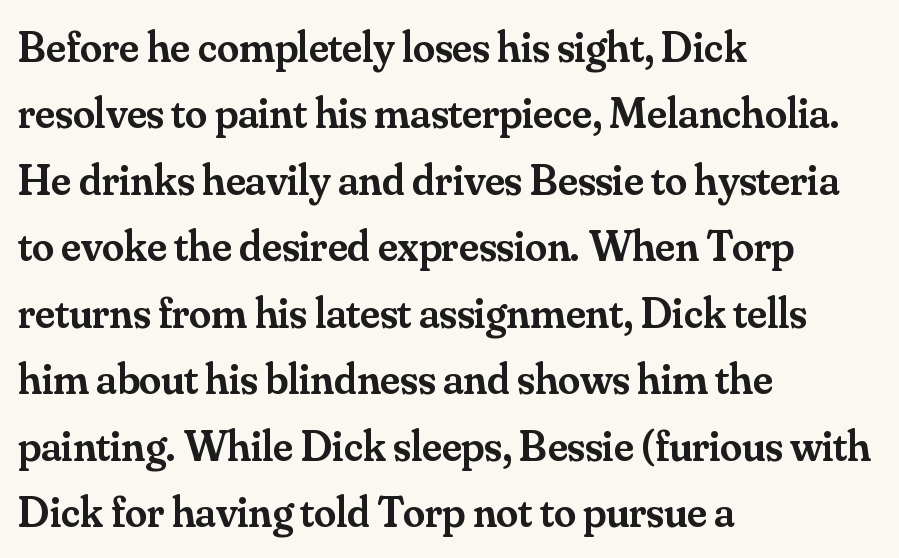
The image shows 44 px semibold serif type, upright; set left-aligned, normal line spacing (1.51x), normal letter spacing, not underlined; medium stroke contrast and a small x-height.
